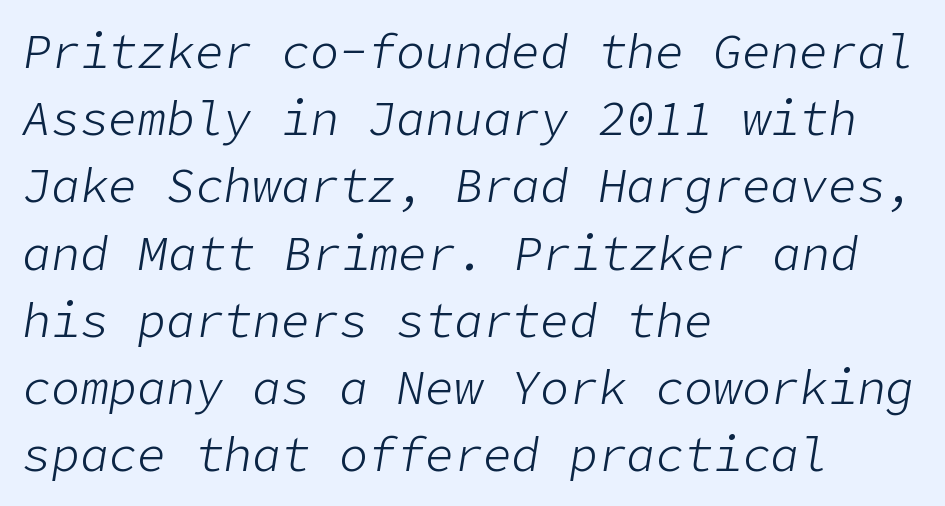
Q: Is the text bold? A: No.
Q: Is the text italic (slanted)? A: Yes, it leans right by about 9 degrees.
Q: Is the text underlined? A: No.
Q: How is the paragraph aligned? A: Left-aligned.
Q: Is the spacing between letters normal or unusually wide? A: Normal.
Q: Is the spacing between lines tight, normal or loose? A: Normal.
Q: Width (condensed, normal, or wide)? A: Normal.
Q: Stroke contrast? A: Low.
Q: x-height? A: Medium.
